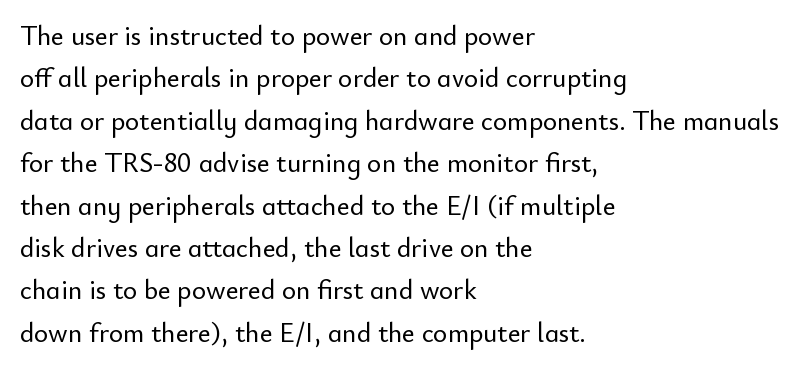
The image shows 27 px text type, upright; set left-aligned, normal line spacing (1.57x), normal letter spacing, not underlined.
